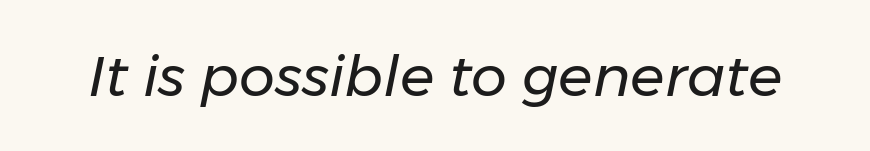
{"italic": "yes", "lean": "right", "slant_degrees": 11, "bold": "no", "weight": "regular", "width": "normal", "stroke_contrast": "low", "x_height": "medium", "monospaced": "no", "underline": "no", "letter_spacing": "normal", "letter_spacing_em": 0.0, "glyph_px": 57}
